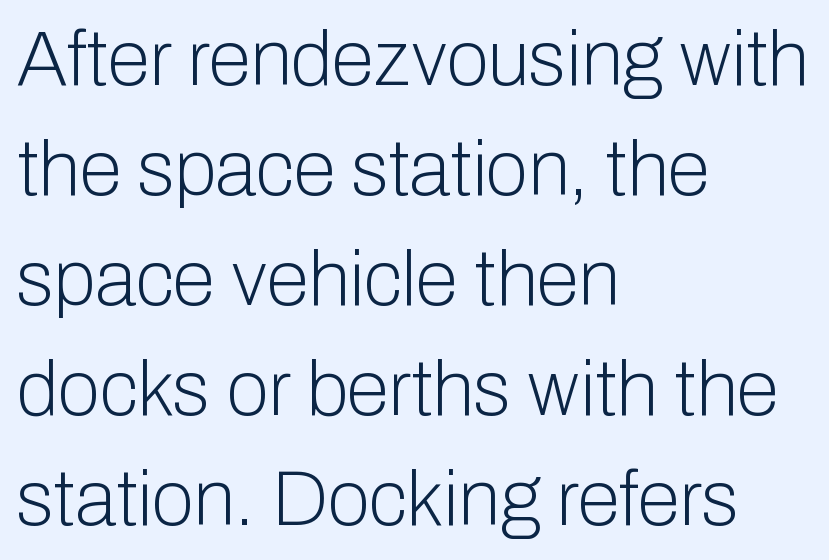
Q: Is the text bold? A: No.
Q: Is the text italic (slanted)? A: No, it is upright.
Q: Is the typeface a serif or a sans-serif typeface? A: Sans-serif.
Q: Is the text underlined? A: No.
Q: How is the paragraph aligned? A: Left-aligned.
Q: Is the spacing between letters normal or unusually wide? A: Normal.
Q: Is the spacing between lines tight, normal or loose? A: Normal.
Q: Width (condensed, normal, or wide)? A: Normal.
Q: Stroke contrast? A: Low.
Q: x-height? A: Medium.
Q: Monospaced? A: No.
